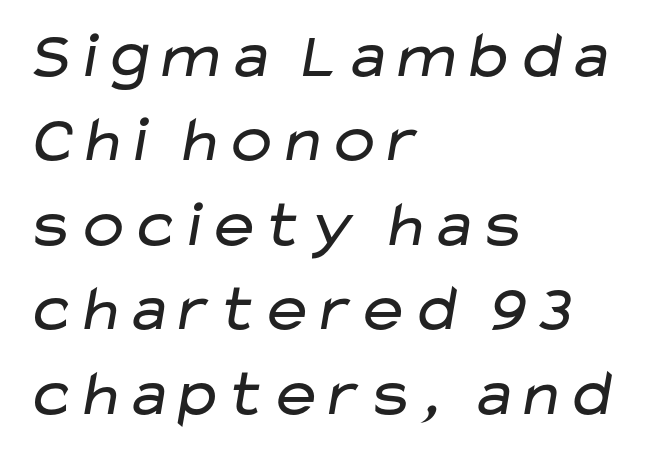
The image shows 66 px regular-weight, wide sans-serif type; set left-aligned, normal line spacing (1.28x), normal letter spacing, not underlined; low stroke contrast and a medium x-height.
